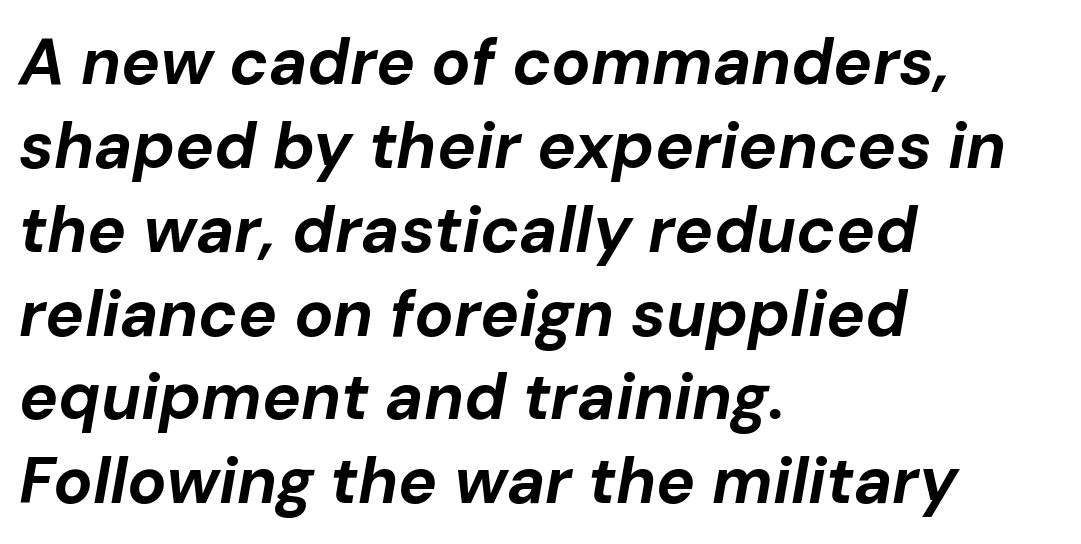
{"italic": "yes", "lean": "right", "slant_degrees": 10, "bold": "yes", "weight": "bold", "width": "normal", "stroke_contrast": "low", "x_height": "medium", "monospaced": "no", "underline": "no", "align": "left", "line_spacing": "normal", "line_spacing_ratio": 1.29, "letter_spacing": "normal", "letter_spacing_em": 0.0, "glyph_px": 65}
